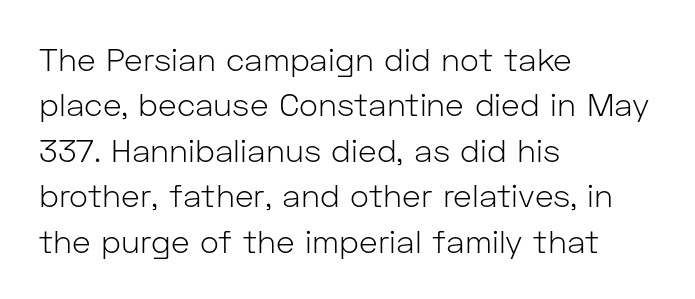
Q: Is the text bold? A: No.
Q: Is the text italic (slanted)? A: No, it is upright.
Q: Is the typeface a serif or a sans-serif typeface? A: Sans-serif.
Q: Is the text underlined? A: No.
Q: How is the paragraph aligned? A: Left-aligned.
Q: Is the spacing between letters normal or unusually wide? A: Normal.
Q: Is the spacing between lines tight, normal or loose? A: Normal.
Q: Width (condensed, normal, or wide)? A: Normal.
Q: Stroke contrast? A: Low.
Q: x-height? A: Medium.
Q: Monospaced? A: No.
